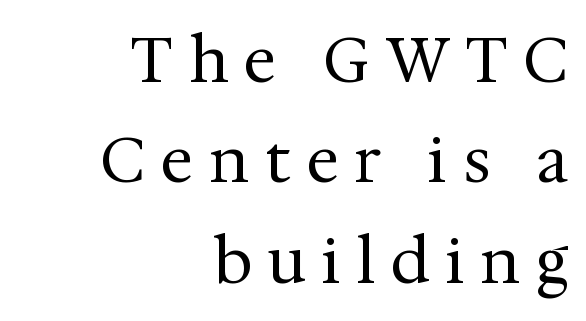
Beneath every word, the page is bare. Character widths vary here, with narrow letters taking less room than wide ones. Ascenders rise straight up at ninety degrees. The passage shown is not bold in any degree. Baseline-to-baseline distance is the conventional proportion of letter height. Each letter's strokes conclude with small projecting serifs.
